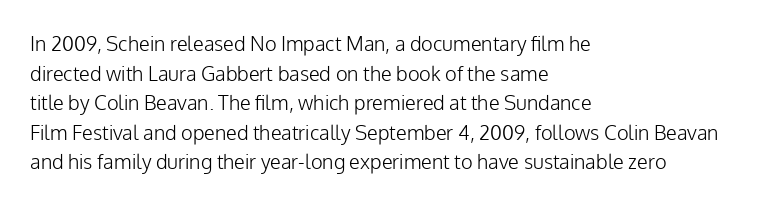
{"italic": "no", "bold": "no", "underline": "no", "align": "left", "line_spacing": "normal", "line_spacing_ratio": 1.48, "letter_spacing": "normal", "letter_spacing_em": 0.0, "glyph_px": 20}
